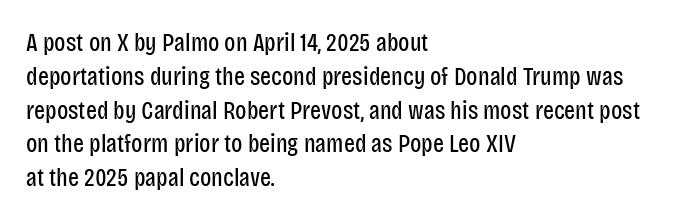
Q: Is the text bold? A: No.
Q: Is the text italic (slanted)? A: No, it is upright.
Q: Is the text underlined? A: No.
Q: How is the paragraph aligned? A: Left-aligned.
Q: Is the spacing between letters normal or unusually wide? A: Normal.
Q: Is the spacing between lines tight, normal or loose? A: Normal.
